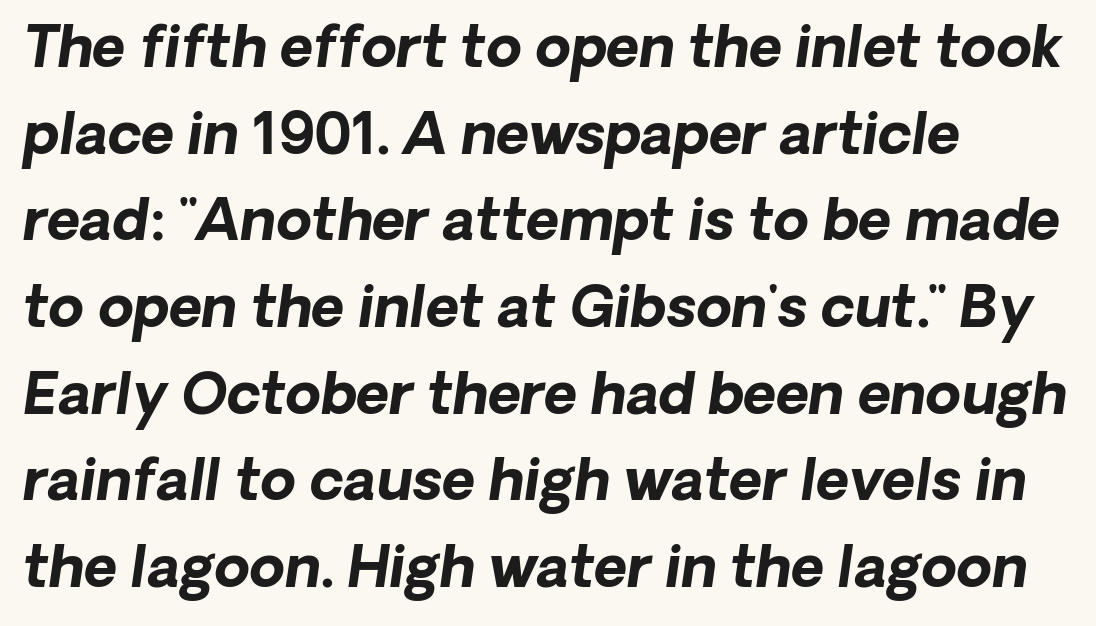
The image shows 57 px bold type, italic (leaning right); set left-aligned, normal line spacing (1.52x), normal letter spacing, not underlined; low stroke contrast and a medium x-height.
